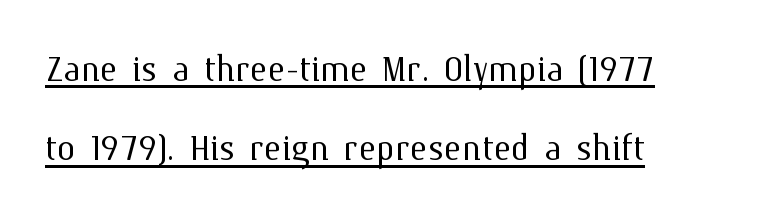
{"italic": "no", "bold": "no", "weight": "light", "width": "normal", "stroke_contrast": "medium", "x_height": "medium", "monospaced": "no", "underline": "yes", "align": "left", "line_spacing": "normal", "line_spacing_ratio": 1.69, "letter_spacing": "normal", "letter_spacing_em": 0.0, "glyph_px": 47}
